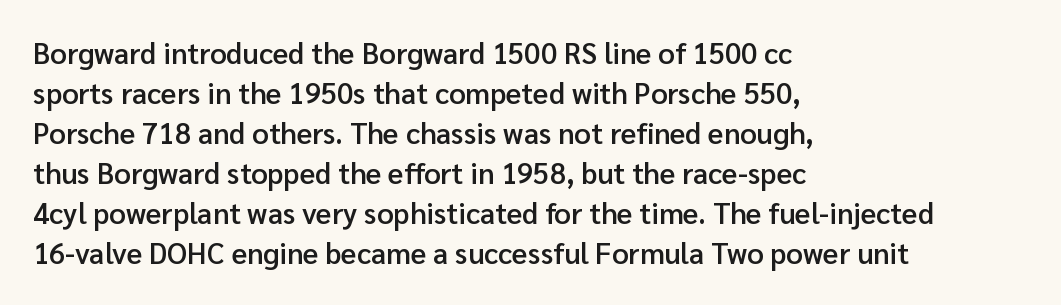
These lines carry some extra weight — a demibold, not a full bold. Successive baselines arrive at the customary interval. Character widths vary here, with narrow letters taking less room than wide ones. Plain, unruled lines of type.
